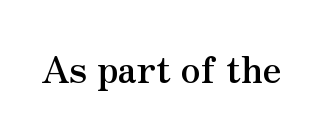
The image shows 36 px semibold serif type, upright; set normal letter spacing, not underlined; medium stroke contrast and a small x-height.
